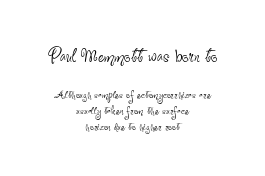
No heavy texture on the line: the type isn't bold. This rendering uses center alignment, leaving both contours irregular but symmetric. Larger block? The one above; the one below is distinctly smaller. Nobody drew a line under any word here. Each new line begins almost immediately beneath the previous one.
